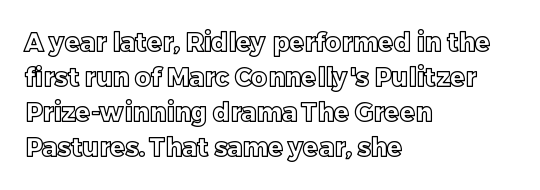
The rendering uses a moderate line-height, typical for paragraphs. A typesetter would call this zero additional tracking. Teacher's note: observe the even left margin — that is flush-left alignment. The string is rendered with underlining switched off. Posture: straight, roman, zero tilt.
